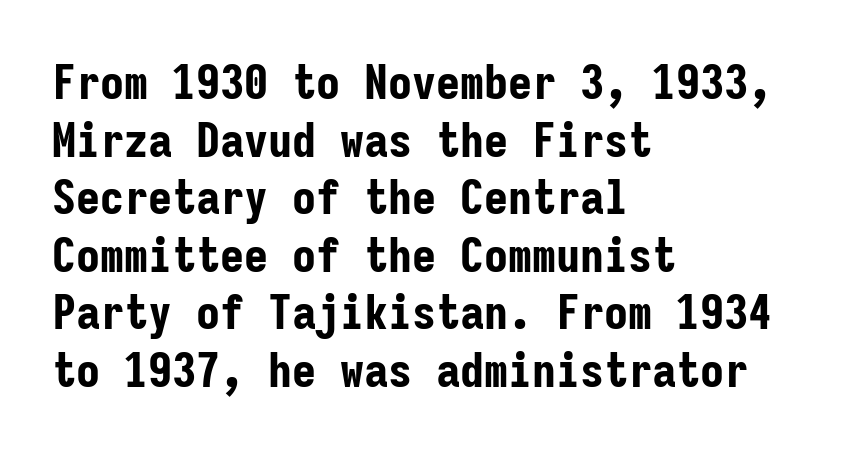
{"serif": "no", "italic": "no", "bold": "yes", "weight": "bold", "width": "condensed", "stroke_contrast": "low", "x_height": "medium", "monospaced": "yes", "underline": "no", "align": "left", "line_spacing_ratio": 1.2, "letter_spacing": "normal", "letter_spacing_em": 0.0, "glyph_px": 48}
